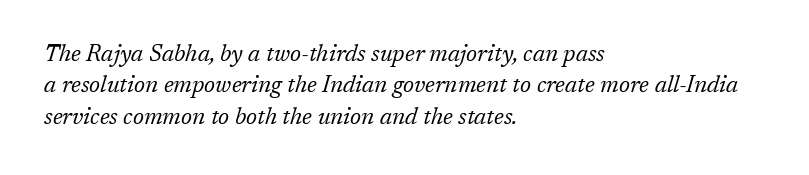
The image shows 23 px text type, italic (leaning right); set left-aligned, normal line spacing (1.36x), normal letter spacing, not underlined.
